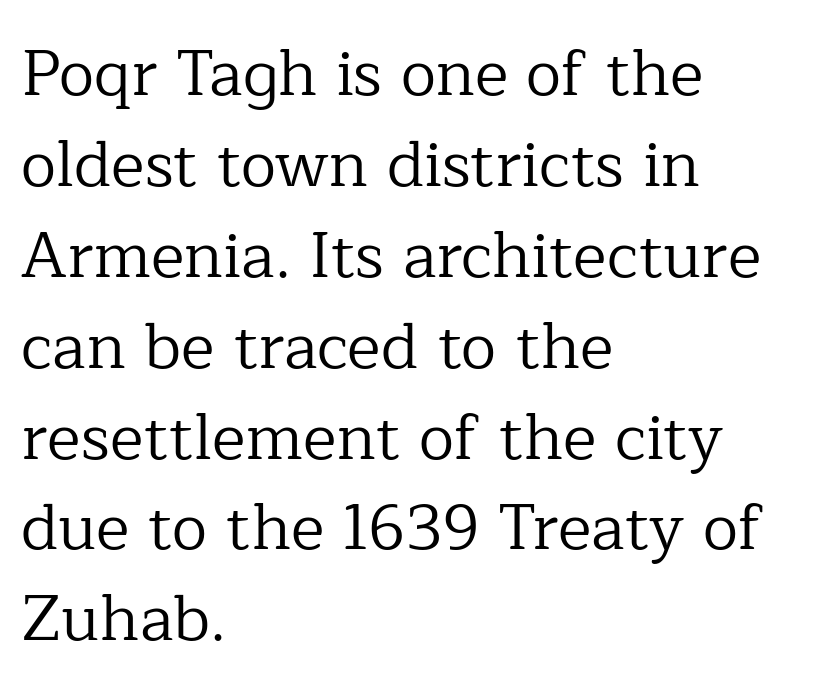
The image shows 64 px regular-weight serif type, upright; set left-aligned, normal line spacing (1.42x), normal letter spacing, not underlined; low stroke contrast and a medium x-height.
